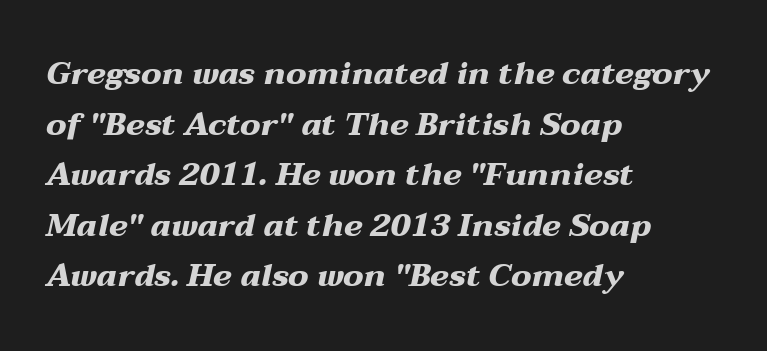
The font's italic variant was chosen for this text. Letter spacing: default. Words float on clear page, feet unadorned. The face used here is proportionally spaced, like ordinary book or web type.
